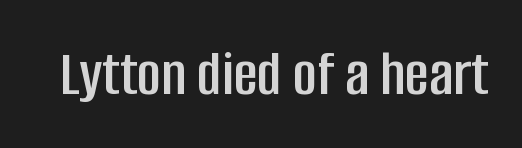
These lines are rendered in a variable-pitch font. Typographically, this falls in the sans-serif category. When letters stand straight like this, we call the style roman or upright. No extra tracking has been applied to these lines. The specimen omits any rule beneath the text block's lines.
